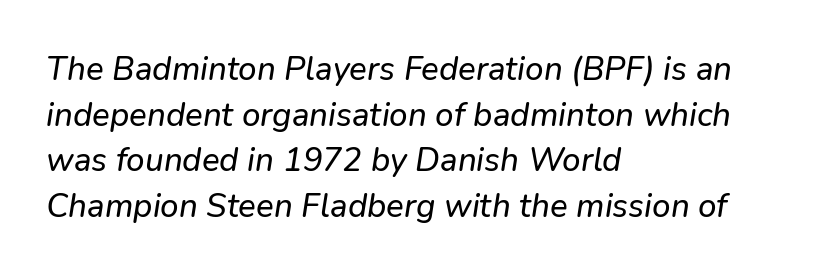
Q: Is the text italic (slanted)? A: Yes, it leans right by about 9 degrees.
Q: Is the text underlined? A: No.
Q: How is the paragraph aligned? A: Left-aligned.
Q: Is the spacing between letters normal or unusually wide? A: Normal.
Q: Is the spacing between lines tight, normal or loose? A: Normal.
Q: Width (condensed, normal, or wide)? A: Normal.
Q: Stroke contrast? A: Low.
Q: x-height? A: Medium.
Q: Monospaced? A: No.
